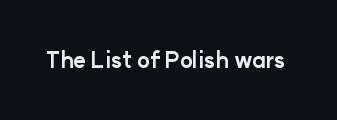
The image shows 22 px bold type, upright; set normal letter spacing, not underlined.
